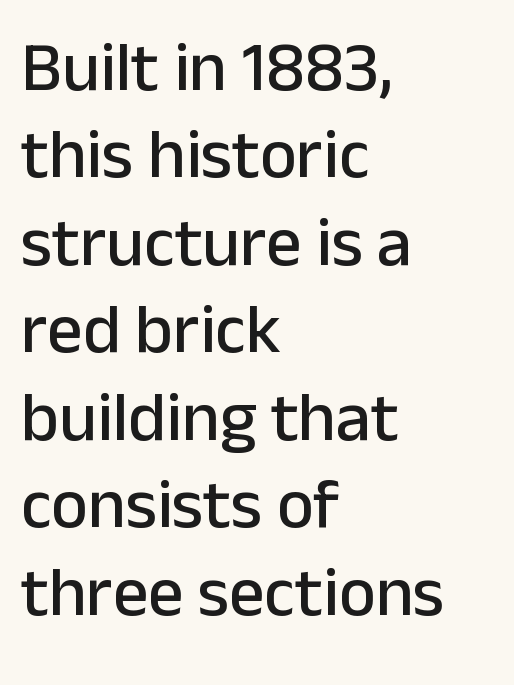
The image shows 70 px sans-serif type, upright; set left-aligned, normal line spacing (1.25x), normal letter spacing, not underlined; low stroke contrast and a medium x-height.
